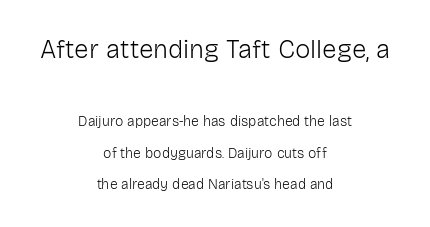
The letters in the upper block stand taller than those in the block below. The passage shown is not bold in any degree. Does the leading feel generous? Absolutely, it's lavish. The letters sit at their default tracking, neither squeezed nor spread. Vertical strokes here are truly vertical.
